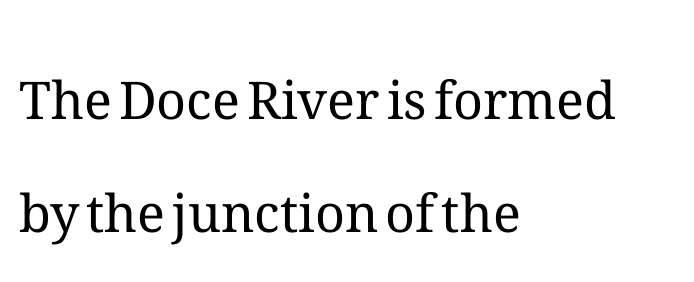
The lines in this sample share a left origin and differ only in where they stop. When letters stand straight like this, we call the style roman or upright. Successive baselines arrive slowly, with a big drop between each. Is this a fixed-width face? No — the glyphs have proportional, varying widths. Counters stay open thanks to moderate or lighter strokes.
